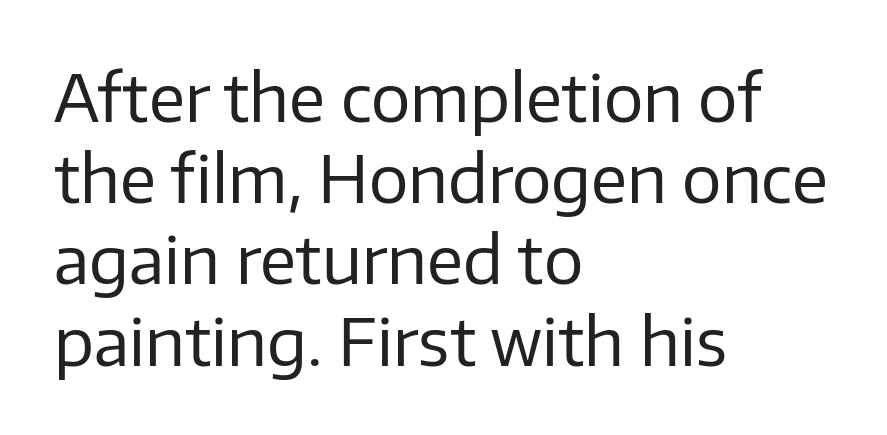
Varying glyph widths throughout — classic text-font behaviour. Descender tails drop into unmarked territory. Letter spacing: default. Ordinary non-slanted type is in use. The face looks like a standard text weight, possibly lighter.
